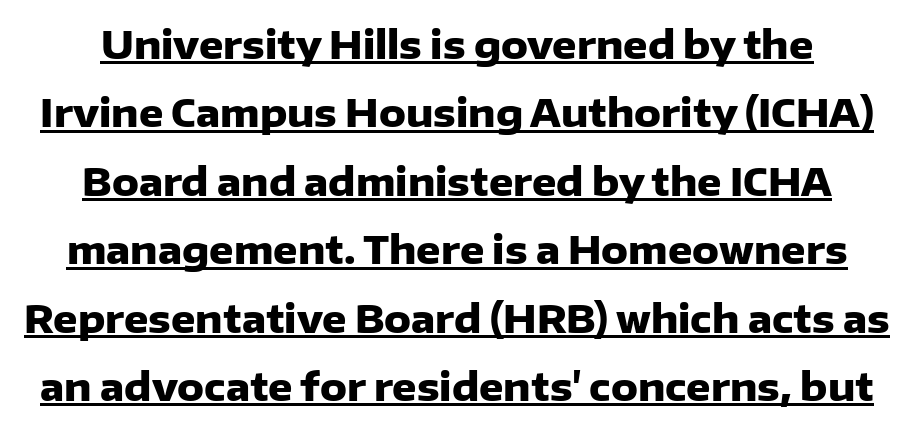
The image shows 38 px heavy sans-serif type, upright; set line spacing 1.8x, normal letter spacing, underlined; low stroke contrast and a medium x-height.
